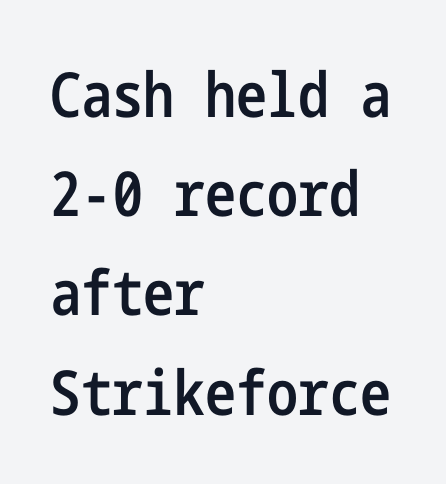
The image shows 62 px semibold, condensed sans-serif type, upright; set left-aligned, normal line spacing (1.6x), normal letter spacing, not underlined; low stroke contrast and a medium x-height.
